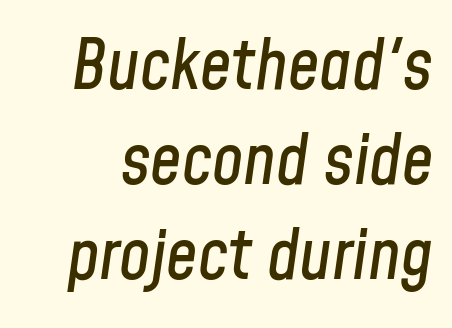
The image shows 70 px condensed type, italic (leaning right); set normal line spacing (1.36x), normal letter spacing, not underlined; low stroke contrast and a medium x-height.
